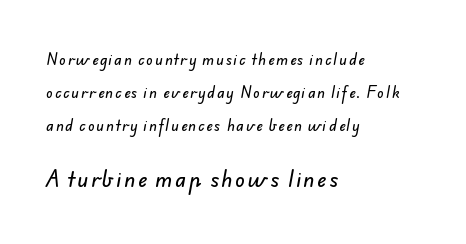
Q: Is the text underlined? A: No.
Q: How is the paragraph aligned? A: Left-aligned.
Q: Is the spacing between lines tight, normal or loose? A: Loose.
Q: Which block of text is set in a larger size, the first (top) or the second (bottom)? A: The second (bottom) one.
